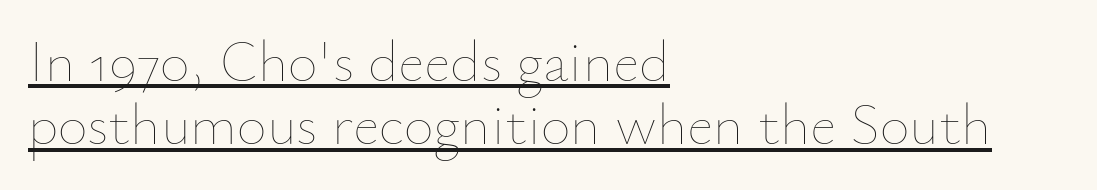
Counters stay open thanks to moderate or lighter strokes. This rendering uses left alignment, leaving the right contour irregular. The passage shown is typed in a proportional face where columns would drift. Closely set lines give the paragraph a compact silhouette.
